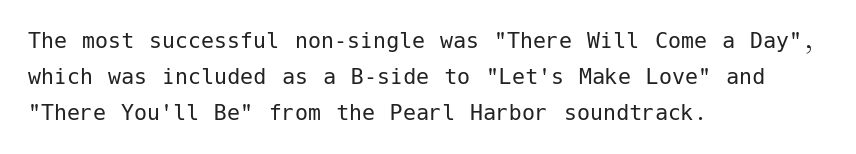
The characters are drawn with everyday or finer stroke widths. Line beginnings align vertically; line endings do not. Rule under the text: the space is simply empty. Words appear dense and cohesive because spacing is normal. Whoever set this chose a conventional vertical rhythm. Rendered with straight, roman letterforms.
